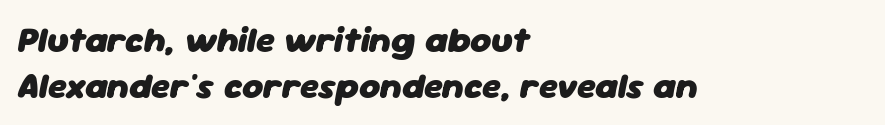
{"italic": "yes", "lean": "right", "slant_degrees": 11, "bold": "yes", "weight": "heavy", "width": "normal", "stroke_contrast": "low", "x_height": "medium", "monospaced": "no", "underline": "no", "align": "left", "line_spacing": "normal", "line_spacing_ratio": 1.27, "letter_spacing": "normal", "letter_spacing_em": 0.0, "glyph_px": 36}
